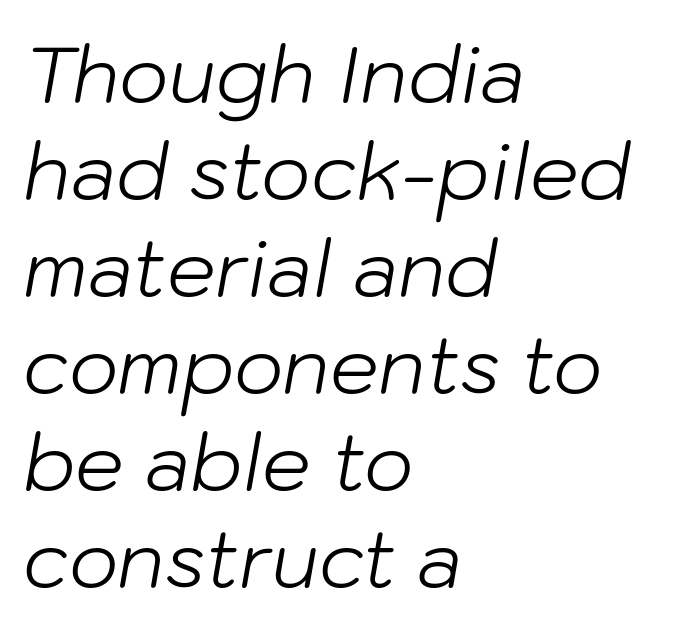
Check under the words: just untouched page. Do the characters align in a grid? No, the font is proportional. Is the letter spacing exaggerated? No — it looks like the ordinary default. Heft: none added — not bold. Style check: oblique. The lines in this sample share a left origin and differ only in where they stop.
